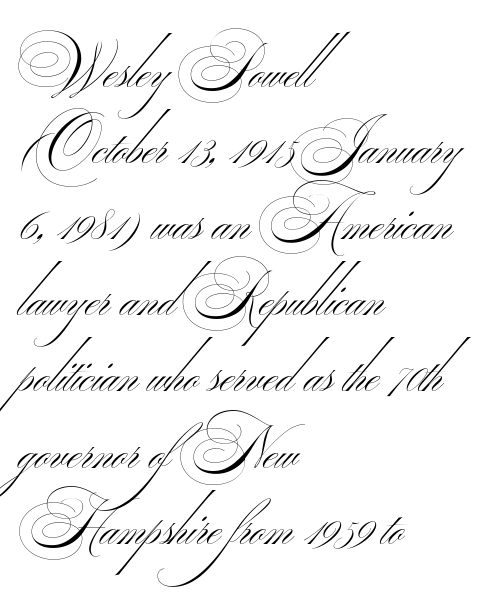
{"serif": "no", "bold": "no", "weight": "thin", "width": "wide", "stroke_contrast": "medium", "monospaced": "no", "underline": "no", "align": "left", "line_spacing": "normal", "line_spacing_ratio": 1.29, "letter_spacing": "normal", "letter_spacing_em": 0.0, "glyph_px": 59}
